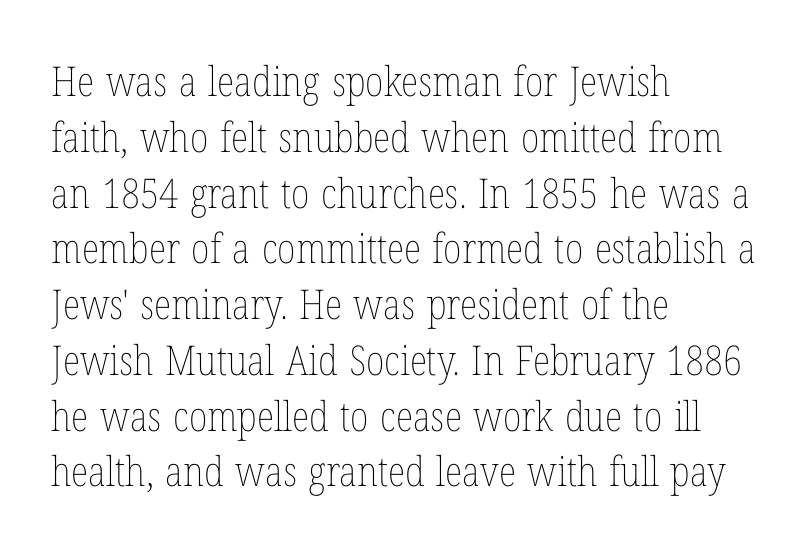
One glance says typical: line gaps are just what's usual. Stroke thickness stays within the range of a standard reading face or lighter. Proportional: the letters do not fall into vertical columns. Just letters on the line, the space beneath them empty. Standard letterfit; no display-style spreading of the glyphs. Line beginnings align vertically; line endings do not.
